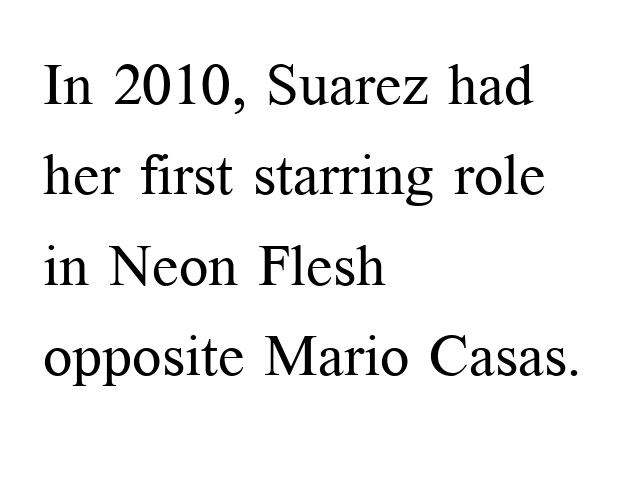
{"serif": "yes", "italic": "no", "bold": "no", "weight": "regular", "width": "normal", "stroke_contrast": "medium", "x_height": "medium", "monospaced": "no", "underline": "no", "align": "left", "line_spacing": "normal", "line_spacing_ratio": 1.56, "letter_spacing": "normal", "letter_spacing_em": 0.0, "glyph_px": 58}
